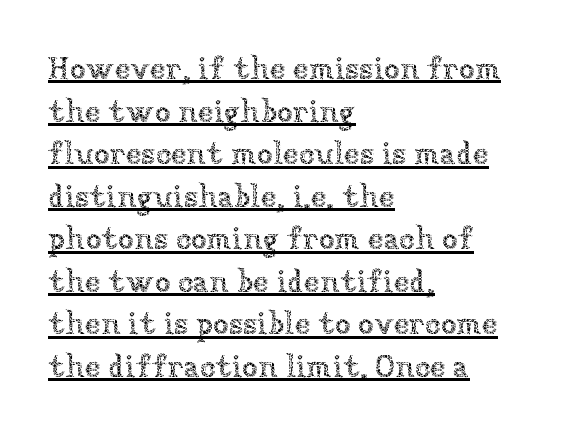
The image shows 32 px thin type, upright; set left-aligned, normal line spacing (1.33x), normal letter spacing, underlined; low stroke contrast and a medium x-height.
